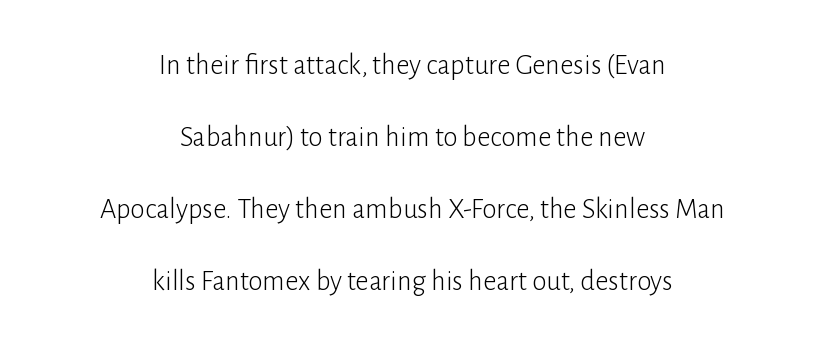
{"serif": "no", "italic": "no", "bold": "no", "weight": "light", "width": "normal", "stroke_contrast": "low", "x_height": "medium", "monospaced": "no", "underline": "no", "align": "center", "line_spacing": "loose", "line_spacing_ratio": 2.48, "letter_spacing": "normal", "letter_spacing_em": 0.0, "glyph_px": 29}
